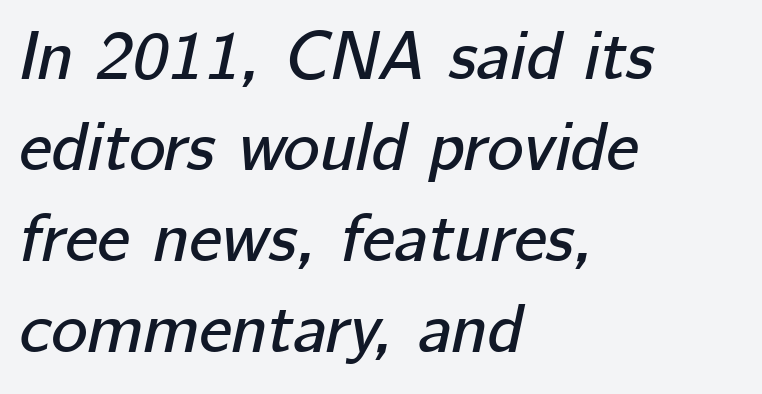
Q: Is the text italic (slanted)? A: Yes, it leans right by about 12 degrees.
Q: Is the text underlined? A: No.
Q: How is the paragraph aligned? A: Left-aligned.
Q: Is the spacing between letters normal or unusually wide? A: Normal.
Q: Is the spacing between lines tight, normal or loose? A: Normal.
Q: Width (condensed, normal, or wide)? A: Normal.
Q: Stroke contrast? A: Low.
Q: x-height? A: Medium.
Q: Monospaced? A: No.
